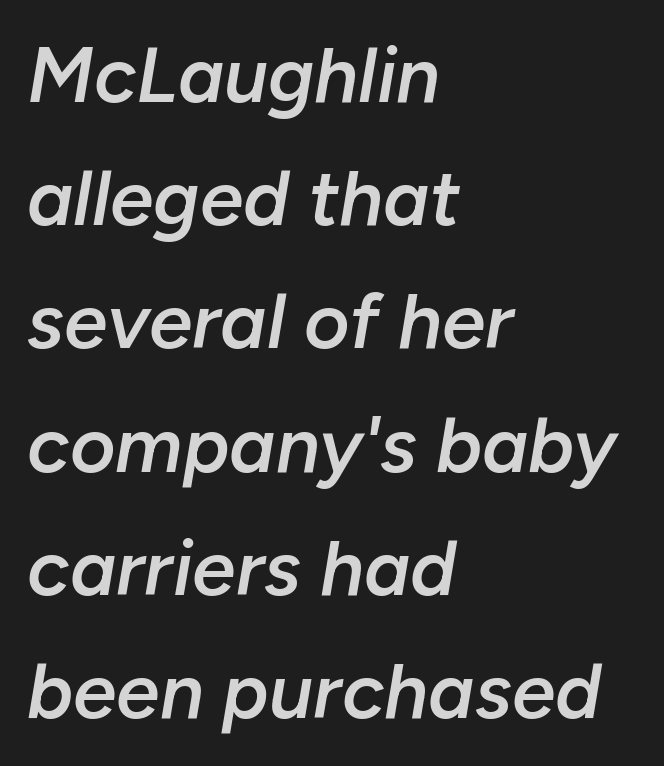
{"italic": "yes", "lean": "right", "slant_degrees": 10, "bold": "semi", "weight": "semibold", "width": "normal", "stroke_contrast": "low", "x_height": "medium", "monospaced": "no", "underline": "no", "align": "left", "line_spacing": "normal", "line_spacing_ratio": 1.58, "letter_spacing": "normal", "letter_spacing_em": 0.0, "glyph_px": 78}
